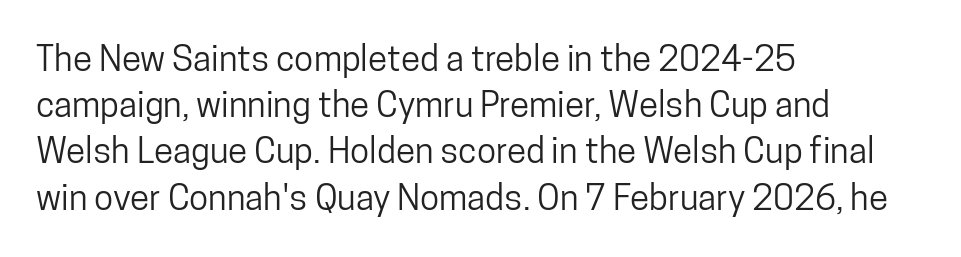
Think of a printed novel: that variable character pitch is what you see here. Typeset ragged right — the left edge is the straight one. Lines of text with bare space underneath. In terms of letterspacing, this is plain default setting. This sample keeps an unexceptional amount of space between lines.
